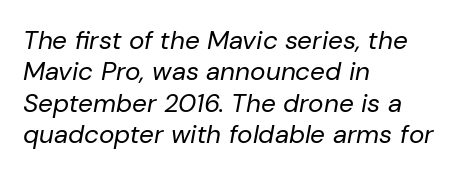
The image shows 26 px text type, italic (leaning right); set left-aligned, line spacing 1.21x, normal letter spacing, not underlined.
